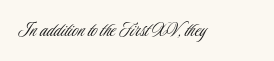
{"bold": "no", "underline": "no", "letter_spacing": "normal", "letter_spacing_em": 0.0, "glyph_px": 22}
